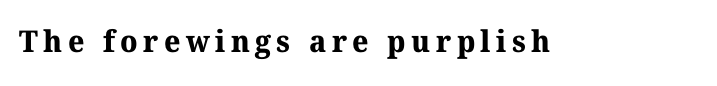
{"serif": "yes", "bold": "yes", "weight": "bold", "width": "normal", "stroke_contrast": "medium", "x_height": "medium", "monospaced": "no", "underline": "no", "glyph_px": 30}
